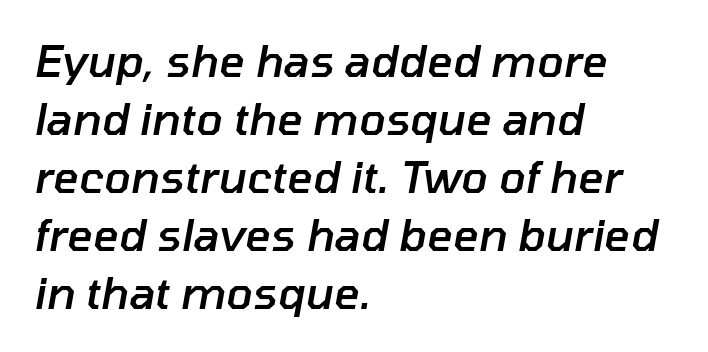
The image shows 44 px semibold type, italic (leaning right); set left-aligned, normal line spacing (1.32x), normal letter spacing, not underlined; low stroke contrast and a medium x-height.
